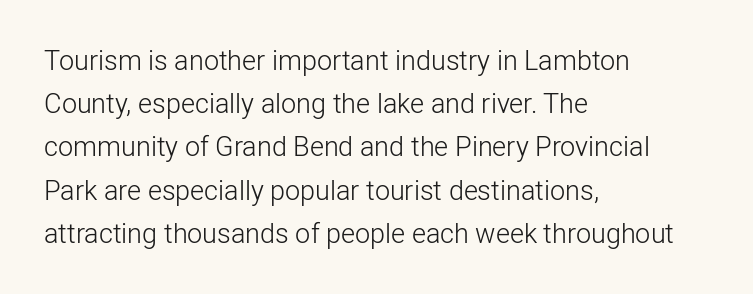
Q: Is the text bold? A: No.
Q: Is the text italic (slanted)? A: No, it is upright.
Q: Is the text underlined? A: No.
Q: How is the paragraph aligned? A: Left-aligned.
Q: Is the spacing between letters normal or unusually wide? A: Normal.
Q: Is the spacing between lines tight, normal or loose? A: Normal.
